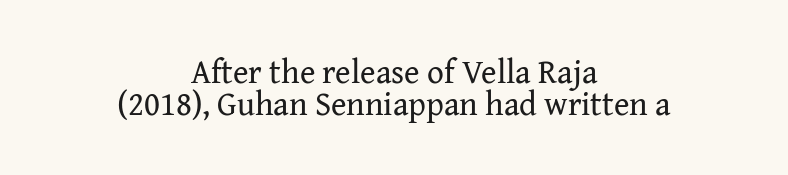
{"serif": "yes", "italic": "no", "bold": "no", "weight": "regular", "width": "normal", "stroke_contrast": "medium", "x_height": "medium", "monospaced": "no", "underline": "no", "align": "center", "line_spacing": "tight", "line_spacing_ratio": 0.97, "letter_spacing": "normal", "letter_spacing_em": 0.0, "glyph_px": 33}
